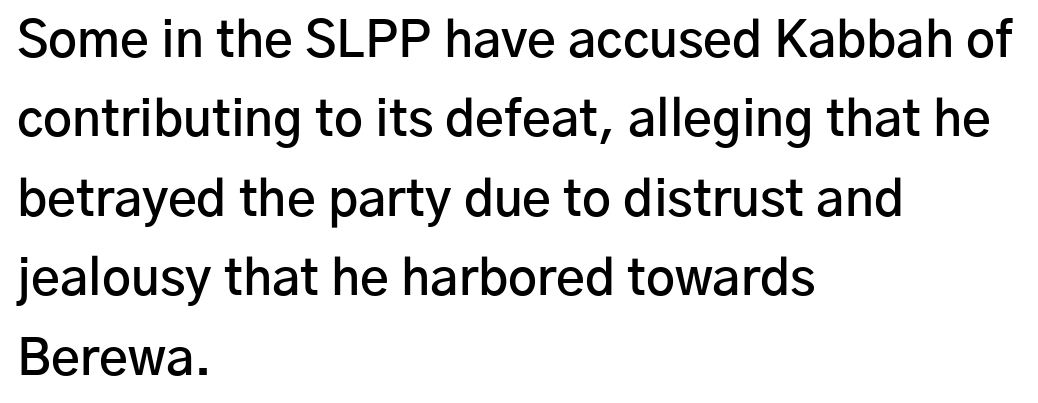
The face used here is proportionally spaced, like ordinary book or web type. The rendering uses a moderate line-height, typical for paragraphs. Glance below the letters and you will spot only blank space. Each letter's strokes conclude bluntly, with no projecting serifs. The face used here is rendered with its standard letterfit. The axis of the letterforms is exactly vertical.
